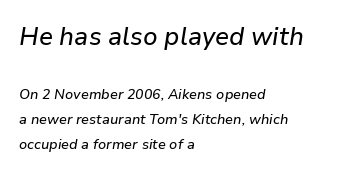
Q: Is the text italic (slanted)? A: Yes, it leans right by about 9 degrees.
Q: Is the text underlined? A: No.
Q: How is the paragraph aligned? A: Left-aligned.
Q: Is the spacing between letters normal or unusually wide? A: Normal.
Q: Which block of text is set in a larger size, the first (top) or the second (bottom)? A: The first (top) one.
